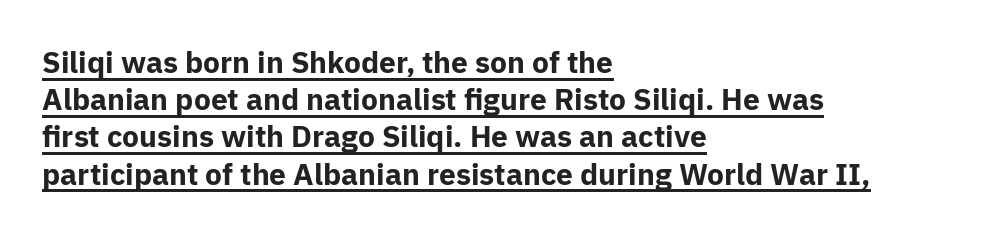
The image shows 30 px bold sans-serif type, upright; set left-aligned, line spacing 1.24x, normal letter spacing, underlined; low stroke contrast and a medium x-height.
